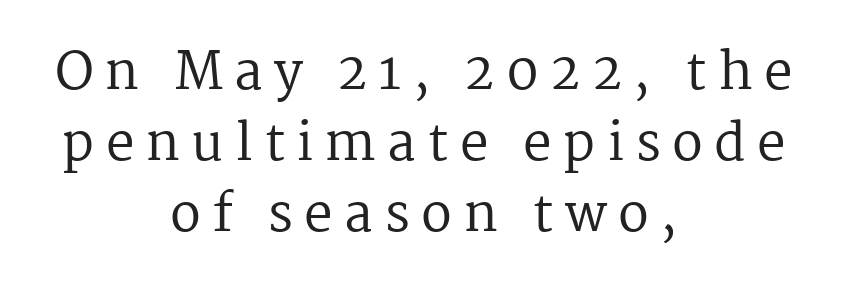
Stroke terminals: seriffed. The tracking jumps out immediately: characters are airy and widely separated. The lettering holds an erect, upright posture throughout. The zone under the glyphs is completely vacant. The face used here is proportionally spaced, like ordinary book or web type.
